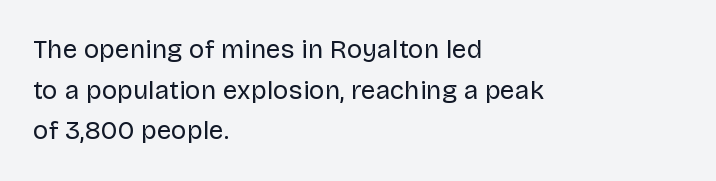
The image shows 26 px text type, upright; set left-aligned, normal line spacing (1.56x), normal letter spacing, not underlined.
